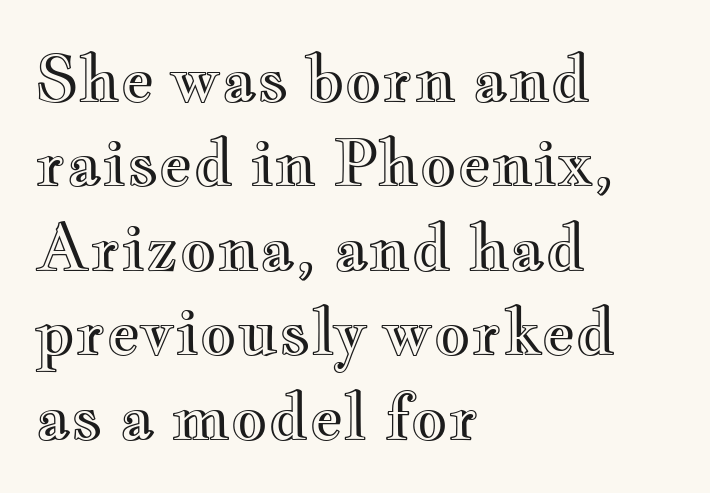
The lines in this sample share a left origin and differ only in where they stop. This sample has the flowing, uneven cadence of proportional lettering. Just letters on the line, the space beneath them empty. Compared with typical body copy, the letter spacing here is the same. The type sits square on the baseline with zero lean. Each new line begins a customary step beneath the previous one.
